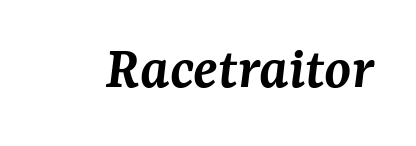
Q: Is the text bold? A: Semi-bold.
Q: Is the text italic (slanted)? A: Yes, it leans right by about 7 degrees.
Q: Is the typeface a serif or a sans-serif typeface? A: Serif.
Q: Is the text underlined? A: No.
Q: Is the spacing between letters normal or unusually wide? A: Normal.
Q: Width (condensed, normal, or wide)? A: Normal.
Q: Stroke contrast? A: Medium.
Q: x-height? A: Medium.
Q: Monospaced? A: No.
